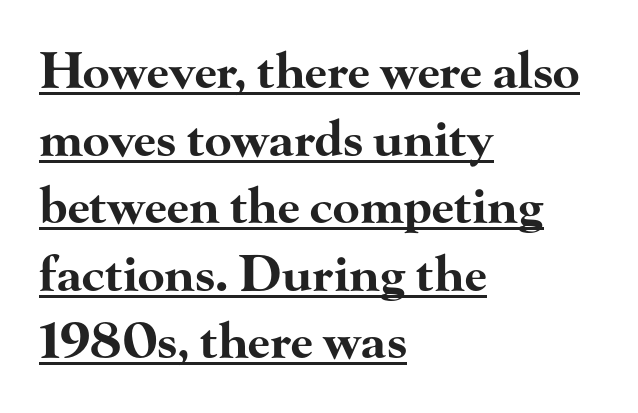
The image shows 49 px bold, wide serif type, upright; set left-aligned, normal line spacing (1.38x), normal letter spacing, underlined; high stroke contrast and a small x-height.
